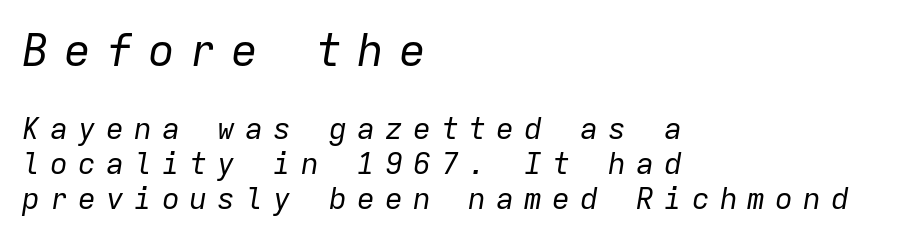
{"italic": "yes", "lean": "right", "slant_degrees": 9, "bold": "no", "weight": "regular", "width": "normal", "stroke_contrast": "low", "x_height": "medium", "monospaced": "yes", "underline": "no", "align": "left", "line_spacing_ratio": 1.16, "letter_spacing": "wide", "letter_spacing_em": 0.33, "larger_block": "first", "size_ratio": 1.5, "glyph_px": 45}
